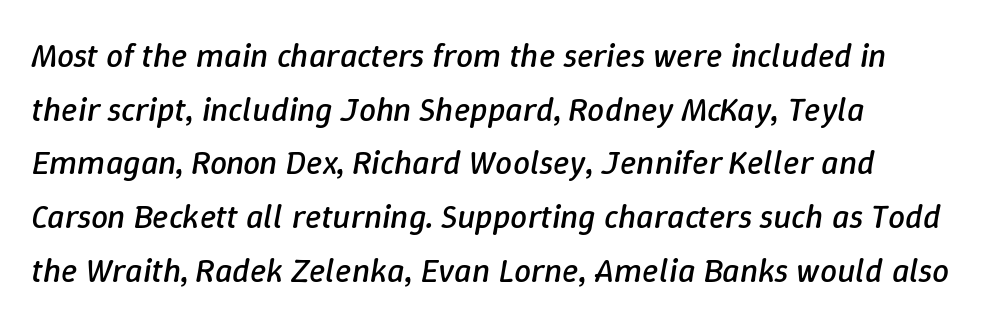
Q: Is the text bold? A: No.
Q: Is the text italic (slanted)? A: Yes, it leans right by about 9 degrees.
Q: Is the text underlined? A: No.
Q: How is the paragraph aligned? A: Left-aligned.
Q: Is the spacing between letters normal or unusually wide? A: Normal.
Q: Is the spacing between lines tight, normal or loose? A: Normal.
Q: Width (condensed, normal, or wide)? A: Normal.
Q: Stroke contrast? A: Low.
Q: x-height? A: Medium.
Q: Monospaced? A: No.
